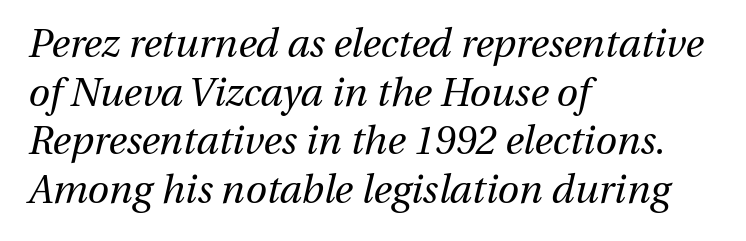
This reads as an unemphasized weight, regular at the heaviest. The tracking reads as untouched default to a designer's eye. Note the varied advance widths — an 'i' is clearly narrower than an 'm'. If you drew a line through each stem, it would be angled.
